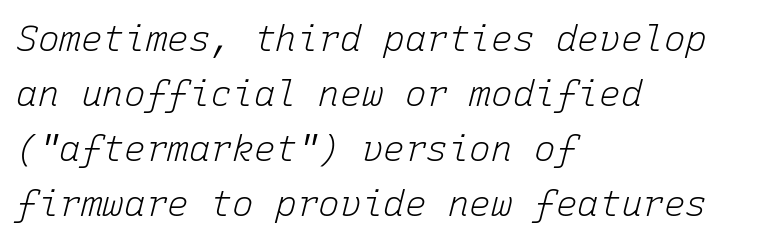
Casual observation: everything's shoved over to the left. The face used here is monospaced, like something from a code editor. The zone under the glyphs is completely vacant. Quick note: interline space is typical.
